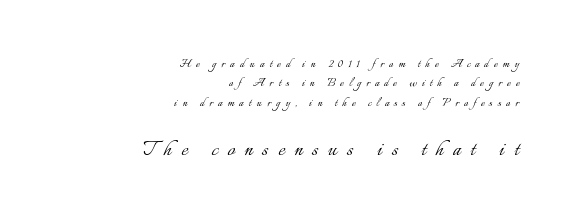
Tracking value appears strongly positive — letters spread wide. Each stroke keeps to a modest, everyday thickness or less. Type without underlining.
